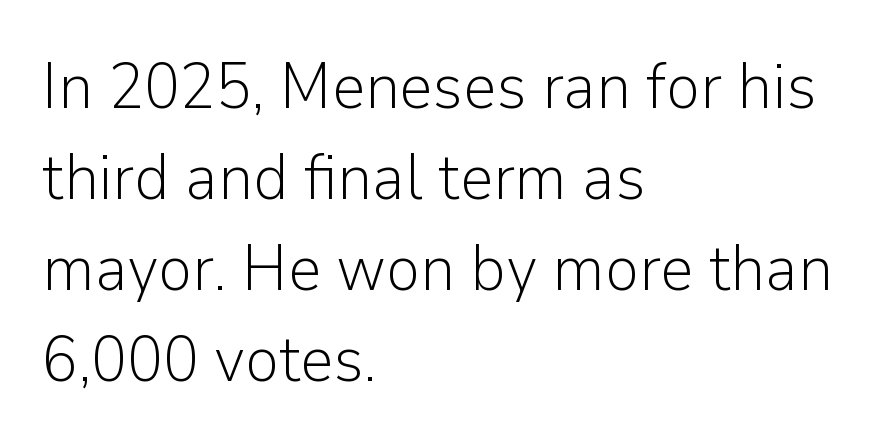
Type without underlining. Every stem runs plumb, perpendicular to the baseline. Nobody touched the tracking dial on this one. Classification — sans serif. Leading matches the norm, producing a regular column.
